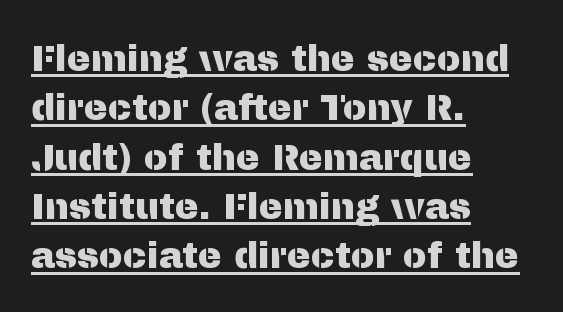
The image shows 36 px sans-serif type, upright; set left-aligned, normal line spacing (1.37x), normal letter spacing, underlined; medium stroke contrast and a medium x-height.
